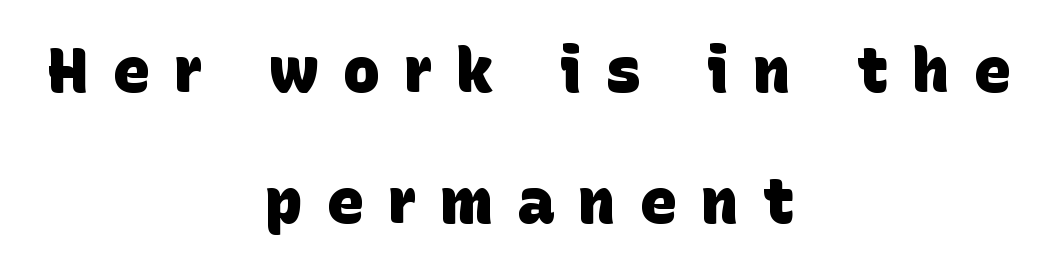
The image shows 62 px heavy sans-serif type; set centered, loose line spacing (2.12x), unusually wide letter spacing (+0.39 em), not underlined; low stroke contrast and a large x-height.
